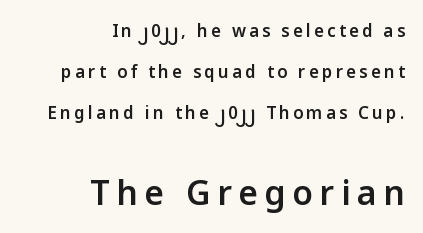
Do the characters align in a grid? No, the font is proportional. A student would call this right alignment; a typographer would say flush right, rag left. The lines are spread far apart with generous leading. Ascenders rise straight up at ninety degrees. Look at the bottom of the vertical strokes: they stop flat, with no serifs. Descenders are the only things crossing below the line.
